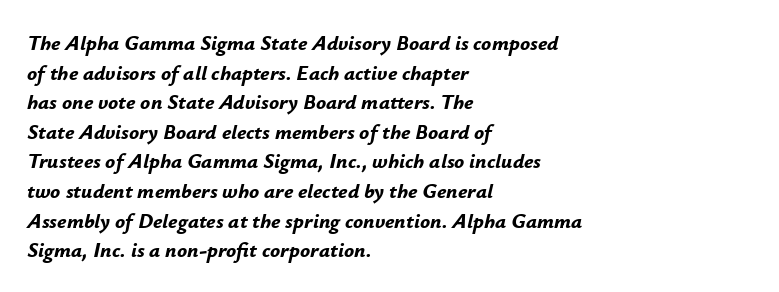
Q: Is the text bold? A: Yes.
Q: Is the text italic (slanted)? A: Yes, it leans right by about 12 degrees.
Q: Is the text underlined? A: No.
Q: How is the paragraph aligned? A: Left-aligned.
Q: Is the spacing between letters normal or unusually wide? A: Normal.
Q: Is the spacing between lines tight, normal or loose? A: Normal.
